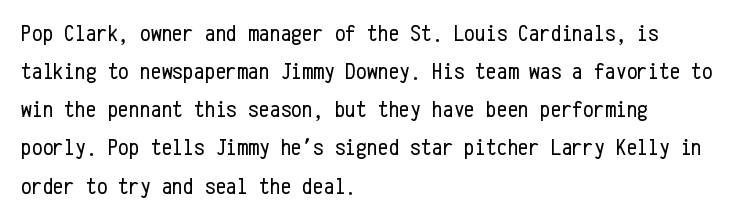
The image shows 24 px text type, upright; set left-aligned, normal line spacing (1.59x), normal letter spacing, not underlined.
